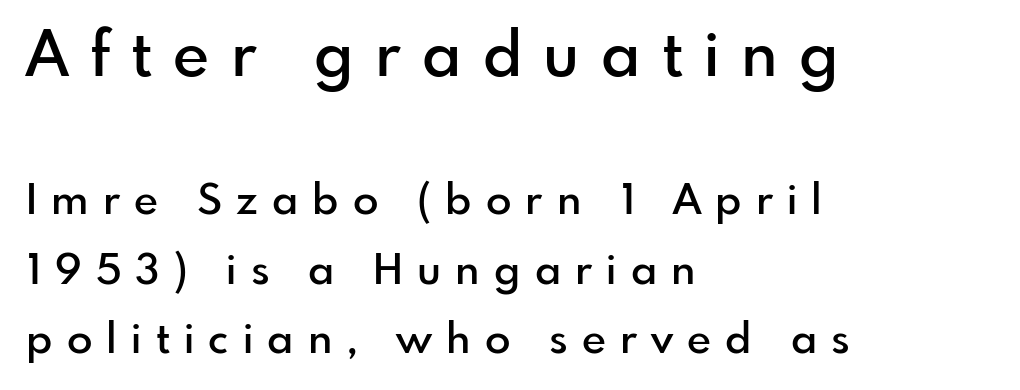
Q: Is the text bold? A: Semi-bold.
Q: Is the text italic (slanted)? A: No, it is upright.
Q: Is the typeface a serif or a sans-serif typeface? A: Sans-serif.
Q: Is the text underlined? A: No.
Q: How is the paragraph aligned? A: Left-aligned.
Q: Is the spacing between letters normal or unusually wide? A: Unusually wide.
Q: Is the spacing between lines tight, normal or loose? A: Normal.
Q: Which block of text is set in a larger size, the first (top) or the second (bottom)? A: The first (top) one.
Q: Width (condensed, normal, or wide)? A: Normal.
Q: Stroke contrast? A: Low.
Q: x-height? A: Small.
Q: Monospaced? A: No.
